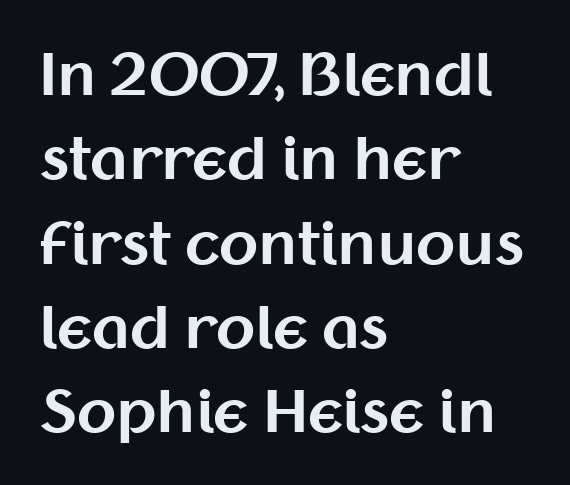
Q: Is the text bold? A: Yes.
Q: Is the text italic (slanted)? A: No, it is upright.
Q: Is the typeface a serif or a sans-serif typeface? A: Sans-serif.
Q: Is the text underlined? A: No.
Q: How is the paragraph aligned? A: Left-aligned.
Q: Is the spacing between letters normal or unusually wide? A: Normal.
Q: Is the spacing between lines tight, normal or loose? A: Normal.
Q: Width (condensed, normal, or wide)? A: Normal.
Q: Stroke contrast? A: Medium.
Q: x-height? A: Medium.
Q: Monospaced? A: No.
